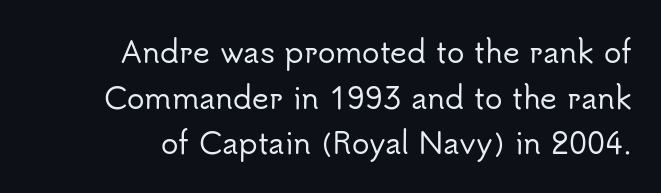
Q: Is the text italic (slanted)? A: No, it is upright.
Q: Is the typeface a serif or a sans-serif typeface? A: Sans-serif.
Q: Is the text underlined? A: No.
Q: How is the paragraph aligned? A: Right-aligned.
Q: Is the spacing between letters normal or unusually wide? A: Normal.
Q: Is the spacing between lines tight, normal or loose? A: Normal.
Q: Width (condensed, normal, or wide)? A: Normal.
Q: Stroke contrast? A: Low.
Q: x-height? A: Small.
Q: Monospaced? A: No.
